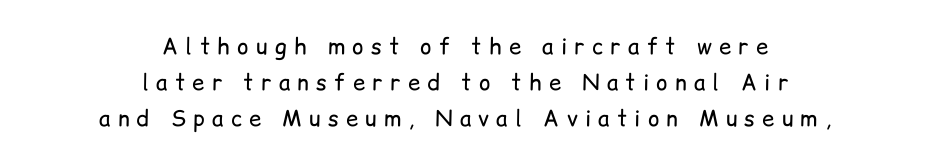
{"italic": "no", "bold": "no", "underline": "no", "align": "center", "line_spacing": "normal", "line_spacing_ratio": 1.64, "letter_spacing": "wide", "letter_spacing_em": 0.33, "glyph_px": 22}
